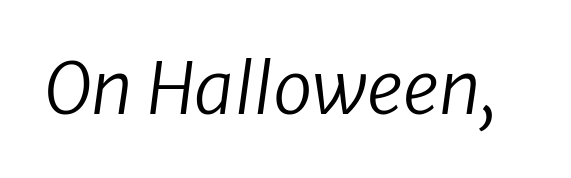
Q: Is the text bold? A: No.
Q: Is the text italic (slanted)? A: Yes, it leans right by about 8 degrees.
Q: Is the text underlined? A: No.
Q: Is the spacing between letters normal or unusually wide? A: Normal.
Q: Width (condensed, normal, or wide)? A: Normal.
Q: Stroke contrast? A: Low.
Q: x-height? A: Medium.
Q: Monospaced? A: No.
